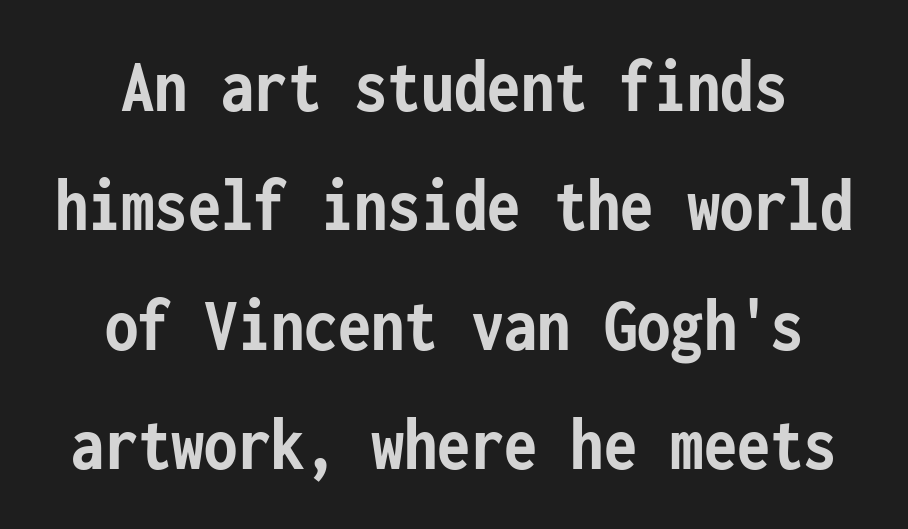
Beneath every word, the page is bare. The space between consecutive lines is moderate. It's the straight-up-and-down kind of type. Looks like terminal output: every glyph gets an equal slot. Serif or sans? Sans — the stroke terminals are bare.
